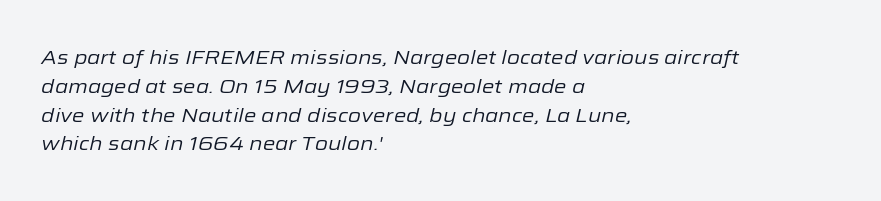
Characters are canted at an angle relative to the baseline's perpendicular. Ink coverage per letter is moderate at most. Quick note: interline space is typical. Decoration check: the copy has no underline. Does extra space separate the letters? No, they use regular spacing. Reading down the block, your eye returns to a fixed left position each line.
